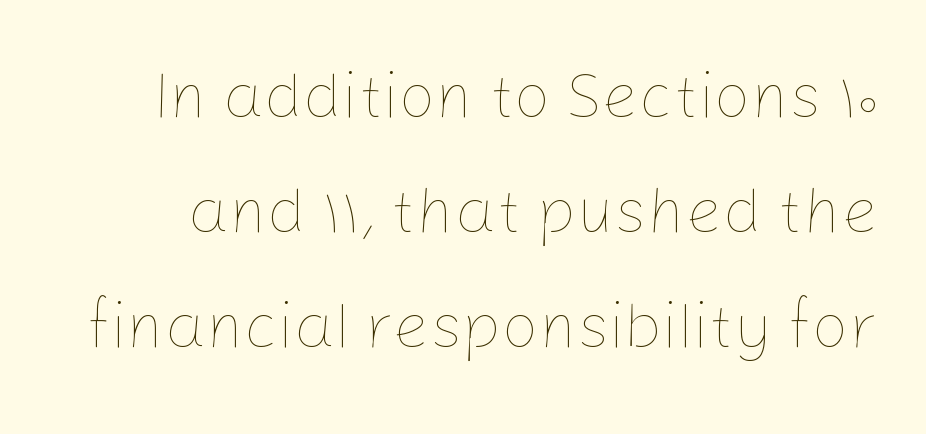
Check the space under the baseline: it is left empty. Summary of weight: not heavy and not bold. Character widths vary here, with narrow letters taking less room than wide ones. The type is set solid horizontally, with unmodified tracking. In terms of posture, this sample is upright.
